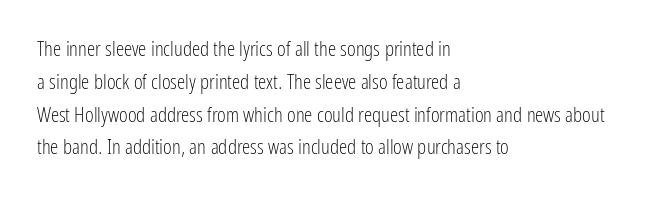
Upright lettering throughout. The rows are spaced the way most documents space them. These lines stack with their left ends in a neat column. The space beneath each line is pristine and unruled. This sample uses plain, unmodified letter spacing. Stem width sits at or under what a default text font uses.
